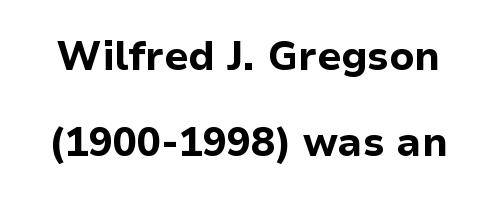
Thick stems and heavy bowls — unmistakably bold. Upright lettering throughout. Plain, unruled lines of type. This rendering employs a face without finishing strokes, i.e., a sans-serif. What's the leading like? Stretched, with rows far apart. This sample has the flowing, uneven cadence of proportional lettering.
